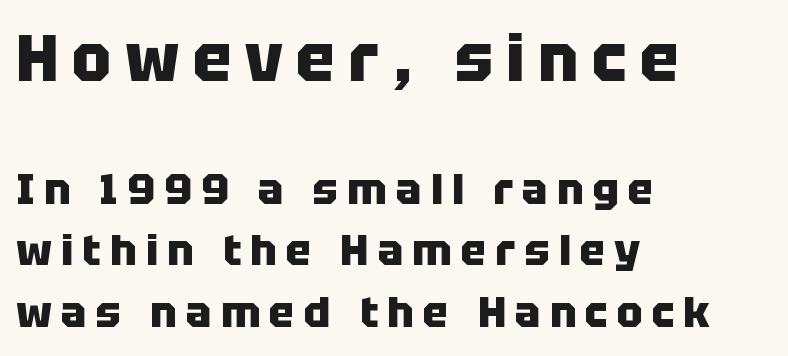
{"serif": "no", "italic": "no", "bold": "yes", "weight": "heavy", "width": "normal", "stroke_contrast": "low", "x_height": "large", "monospaced": "no", "underline": "no", "align": "left", "line_spacing": "normal", "line_spacing_ratio": 1.43, "letter_spacing": "wide", "letter_spacing_em": 0.21, "larger_block": "first", "size_ratio": 1.51, "glyph_px": 65}
